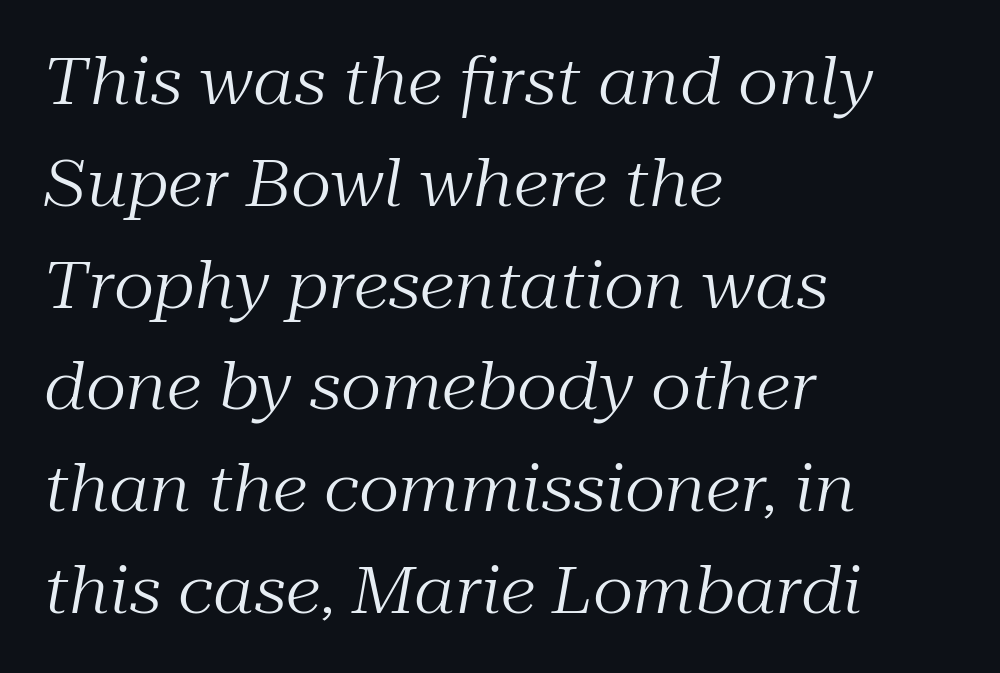
{"serif": "yes", "italic": "yes", "lean": "right", "slant_degrees": 10, "bold": "no", "weight": "regular", "width": "normal", "stroke_contrast": "medium", "x_height": "medium", "monospaced": "no", "underline": "no", "align": "left", "line_spacing": "normal", "line_spacing_ratio": 1.59, "letter_spacing": "normal", "letter_spacing_em": 0.0, "glyph_px": 64}
